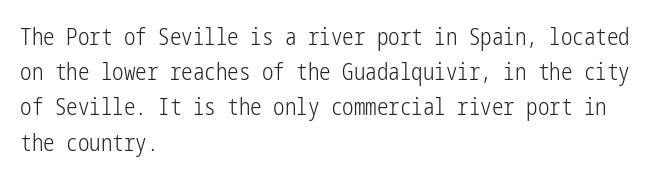
{"italic": "no", "bold": "no", "underline": "no", "align": "left", "line_spacing": "normal", "line_spacing_ratio": 1.53, "letter_spacing": "normal", "letter_spacing_em": 0.0, "glyph_px": 23}
